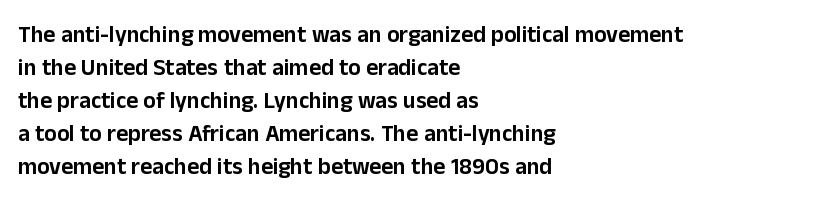
The image shows 23 px text type, upright; set left-aligned, normal line spacing (1.43x), normal letter spacing, not underlined.
